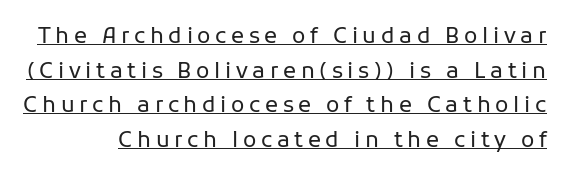
The image shows 22 px text type, upright; set normal line spacing (1.57x), unusually wide letter spacing (+0.21 em), underlined.
